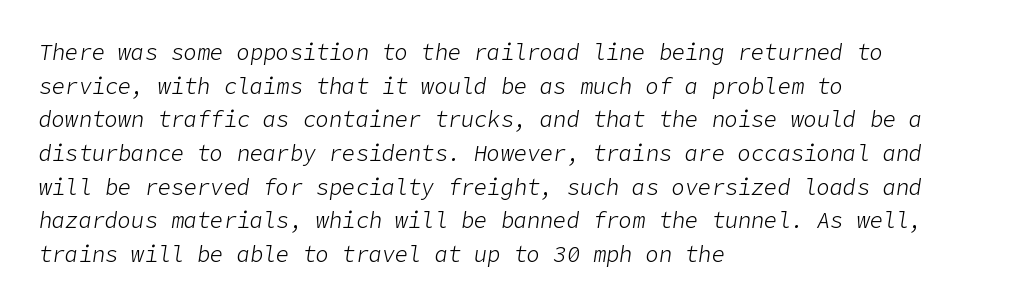
One glance says typical: line gaps are just what's usual. On a weight scale, this lands at 450 or below. Yep, that's italic — everything's leaning. Characters follow at the spacing the type designer built in. Letters rest on an invisible, unmarked baseline. Line beginnings align vertically; line endings do not.
